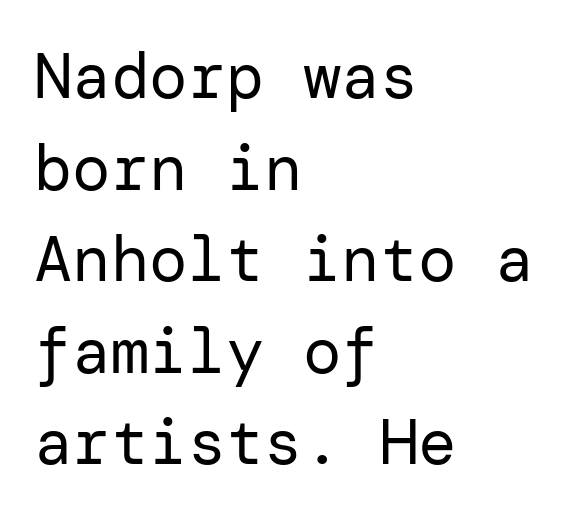
The image shows 64 px regular-weight sans-serif type, upright; set left-aligned, normal line spacing (1.43x), normal letter spacing, not underlined; low stroke contrast and a medium x-height.
